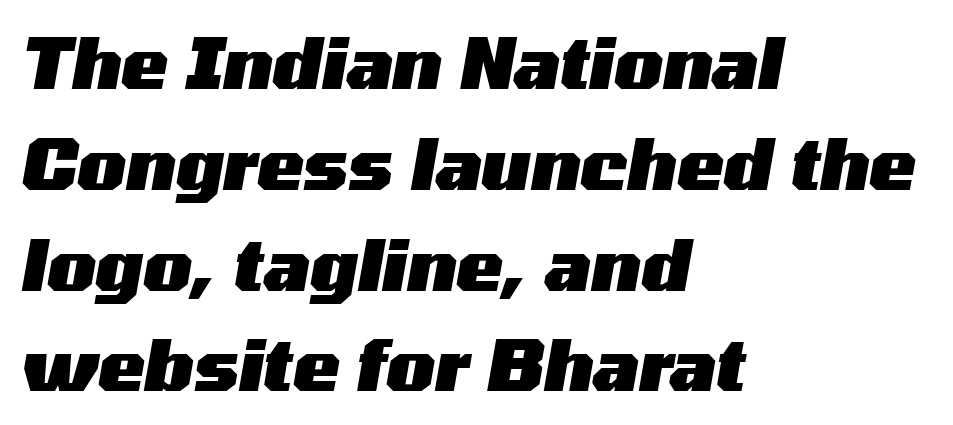
{"italic": "yes", "lean": "right", "slant_degrees": 10, "bold": "yes", "weight": "heavy", "width": "wide", "stroke_contrast": "medium", "x_height": "medium", "monospaced": "no", "underline": "no", "align": "left", "line_spacing": "normal", "line_spacing_ratio": 1.44, "letter_spacing": "normal", "letter_spacing_em": 0.0, "glyph_px": 70}
